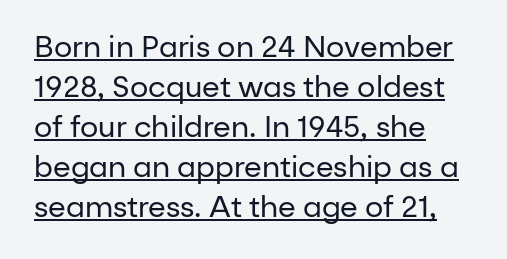
Compared with a typical body face, this is equally light or lighter still. Visually the block forms a straight wall on the left and a jagged coastline on the right. The passage shown is underscored from start to finish. Think of a printed novel: that variable character pitch is what you see here. Line spacing here is normal.
